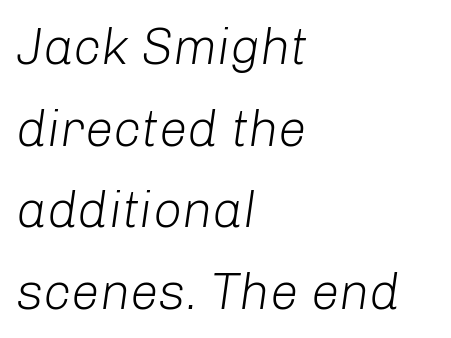
Letters rest on an invisible, unmarked baseline. Compared with a centered layout, this one pins lines to the left instead. How would I describe the line gaps? Plain and ordinary. In terms of posture, this sample is oblique.
